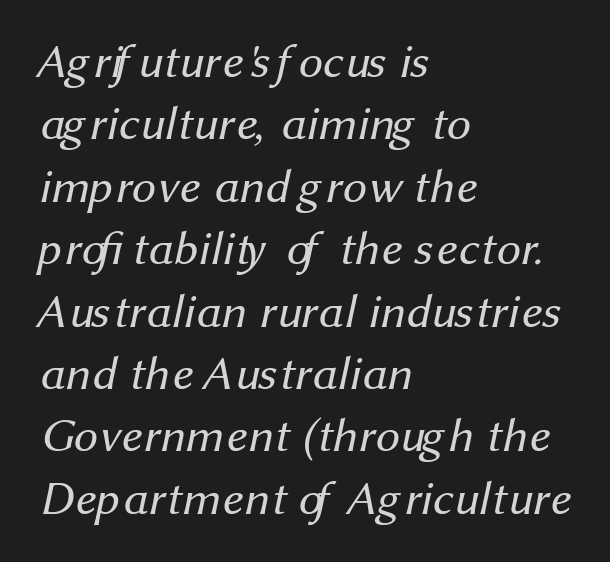
The image shows 48 px regular-weight sans-serif type; set left-aligned, normal line spacing (1.3x), normal letter spacing, not underlined; medium stroke contrast and a medium x-height.
